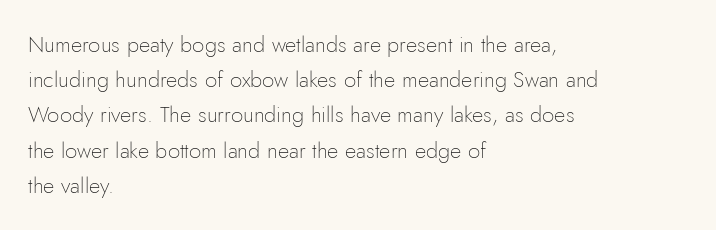
A quiet, ordinary-to-light weight characterises the typeface. Default kerning and tracking; the words read as compact shapes. These lines stack with their left ends in a neat column. The leading is moderate, giving the passage an even texture.
